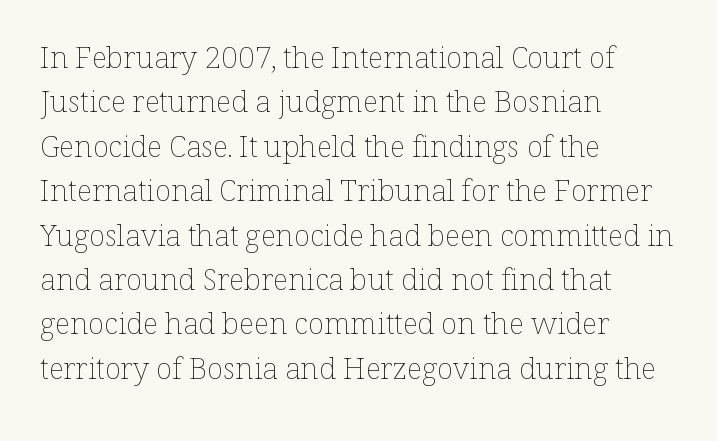
Glance below the letters and you will spot only blank space. Each new line begins a customary step beneath the previous one. This is not heavy type; no bold has been used. No italicization has been applied; the sample stays upright.
